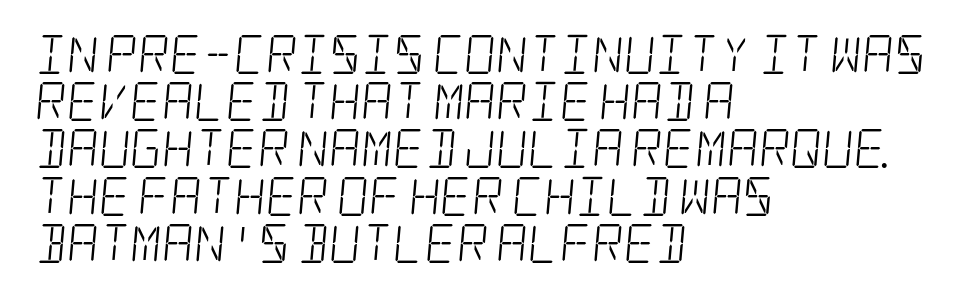
The image shows 39 px light, condensed serif type; set left-aligned, line spacing 1.21x, normal letter spacing, not underlined; low stroke contrast and a large x-height.
